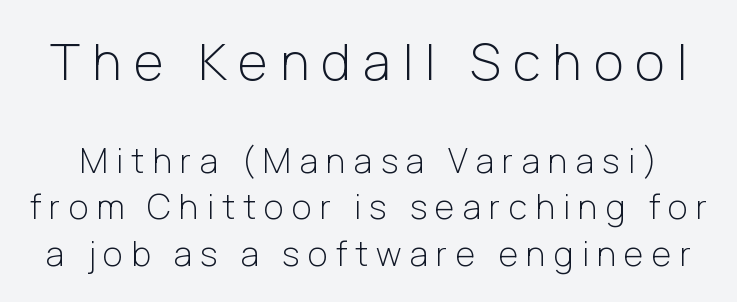
Q: Is the text bold? A: No.
Q: Is the text italic (slanted)? A: No, it is upright.
Q: Is the typeface a serif or a sans-serif typeface? A: Sans-serif.
Q: Is the text underlined? A: No.
Q: Is the spacing between letters normal or unusually wide? A: Unusually wide.
Q: Is the spacing between lines tight, normal or loose? A: Normal.
Q: Which block of text is set in a larger size, the first (top) or the second (bottom)? A: The first (top) one.
Q: Width (condensed, normal, or wide)? A: Normal.
Q: Stroke contrast? A: Low.
Q: x-height? A: Medium.
Q: Monospaced? A: No.
